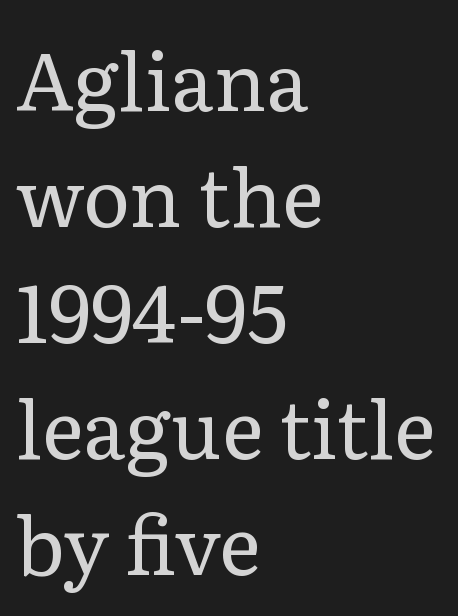
Q: Is the text bold? A: No.
Q: Is the text italic (slanted)? A: No, it is upright.
Q: Is the typeface a serif or a sans-serif typeface? A: Serif.
Q: Is the text underlined? A: No.
Q: How is the paragraph aligned? A: Left-aligned.
Q: Is the spacing between letters normal or unusually wide? A: Normal.
Q: Is the spacing between lines tight, normal or loose? A: Normal.
Q: Width (condensed, normal, or wide)? A: Normal.
Q: Stroke contrast? A: Low.
Q: x-height? A: Medium.
Q: Monospaced? A: No.
